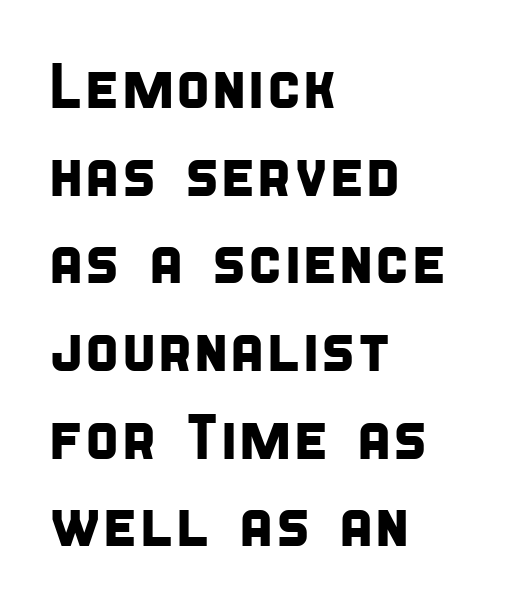
Descenders hang freely into open space. Each new line begins a customary step beneath the previous one. The letters advance in unequal steps, a hallmark of proportional type. One-word summary of the alignment: left. Letterform terminals end flat and unadorned throughout the passage. Default kerning and tracking; the words read as compact shapes.
